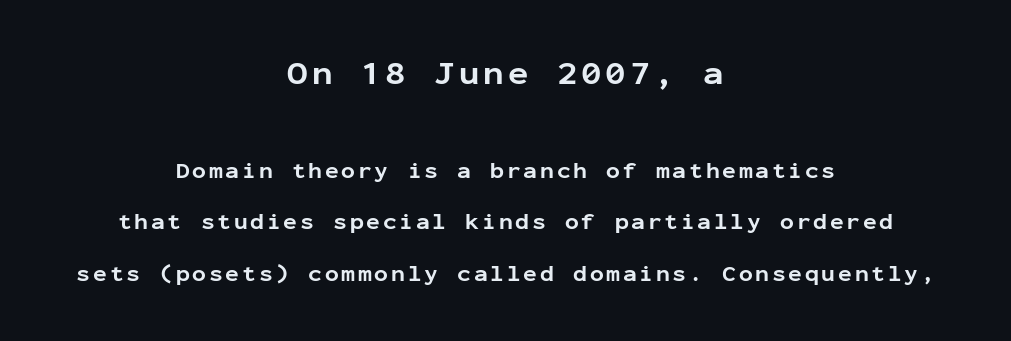
The image shows 34 px bold sans-serif type, upright, monospaced; set centered, loose line spacing (2.25x), not underlined; the first (top) block is 1.48x larger; low stroke contrast and a medium x-height.
